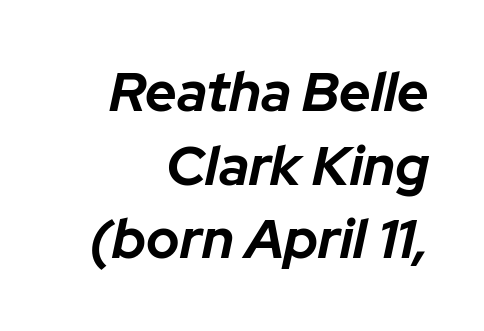
The image shows 55 px bold type, italic (leaning right); set right-aligned, normal line spacing (1.34x), normal letter spacing, not underlined; low stroke contrast and a medium x-height.
